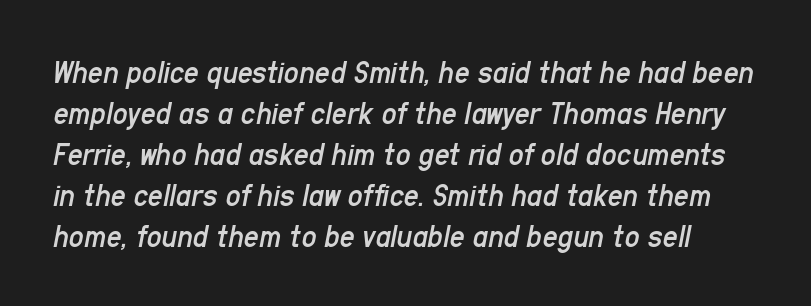
The image shows 33 px regular-weight, condensed type, italic (leaning right); set line spacing 1.24x, normal letter spacing, not underlined; low stroke contrast and a medium x-height.
